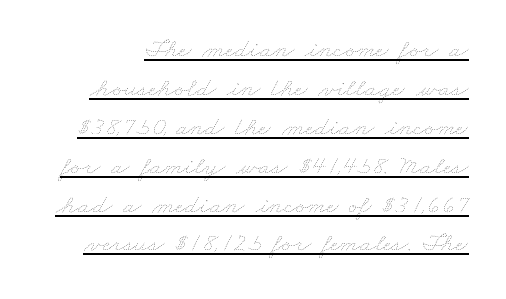
Q: Is the text bold? A: No.
Q: Is the text underlined? A: Yes.
Q: Is the spacing between letters normal or unusually wide? A: Normal.
Q: Is the spacing between lines tight, normal or loose? A: Normal.
